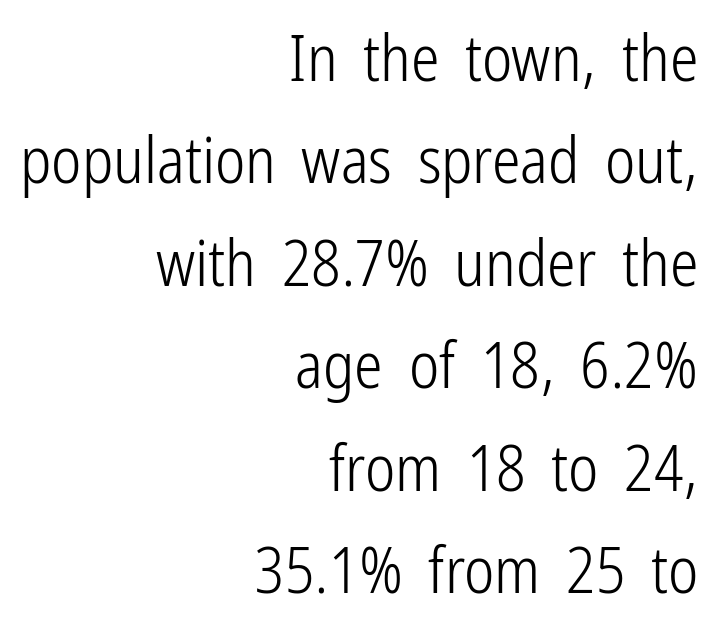
It's the straight-up-and-down kind of type. Descenders are the only things crossing below the line. Weight: regular or lighter. This rendering leaves character spacing at its baseline value. The block of text has a typical density, with ordinary space between rows.
